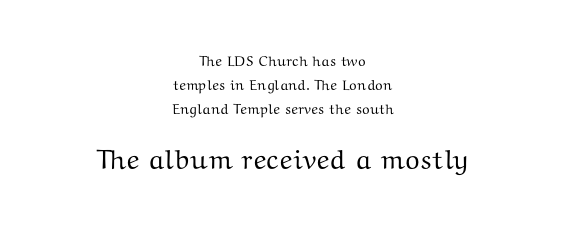
Posture: upright roman. The specimen omits any rule beneath the text block's lines. In terms of letterspacing, this is plain default setting. Here the second block reads like a headline and the first like body copy. Honestly, the row spacing looks completely unremarkable. The paragraph has two soft edges and a firm central axis.
